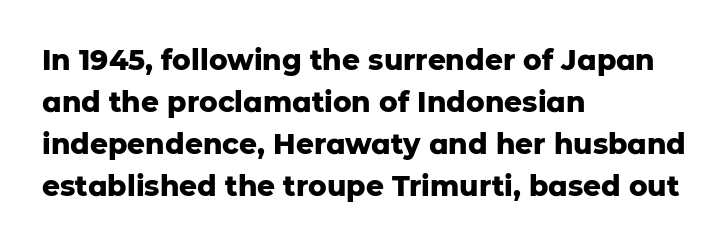
{"serif": "no", "italic": "no", "bold": "yes", "weight": "heavy", "width": "normal", "stroke_contrast": "low", "x_height": "medium", "monospaced": "no", "underline": "no", "align": "left", "line_spacing": "normal", "line_spacing_ratio": 1.5, "letter_spacing": "normal", "letter_spacing_em": 0.0, "glyph_px": 28}
